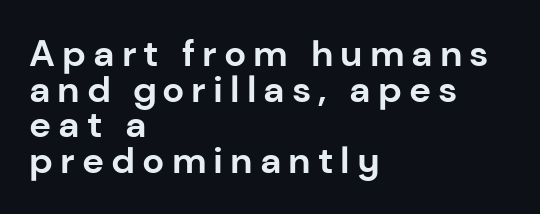
Baseline-to-baseline distance is barely more than the letter height. Bare-footed words on every line. Looks like regular typesetting: each glyph gets only the width it needs. This rendering uses left alignment, leaving the right contour irregular.
